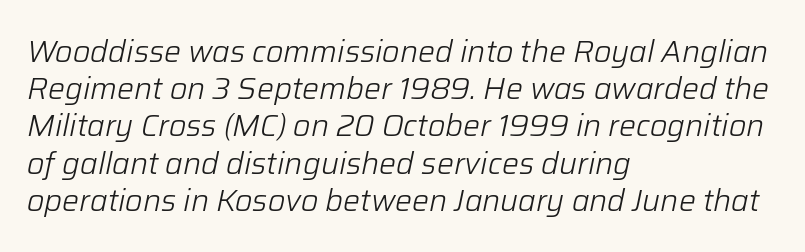
{"italic": "yes", "lean": "right", "slant_degrees": 12, "bold": "no", "weight": "light", "width": "normal", "stroke_contrast": "low", "x_height": "medium", "monospaced": "no", "underline": "no", "align": "left", "line_spacing_ratio": 1.24, "letter_spacing": "normal", "letter_spacing_em": 0.0, "glyph_px": 30}
